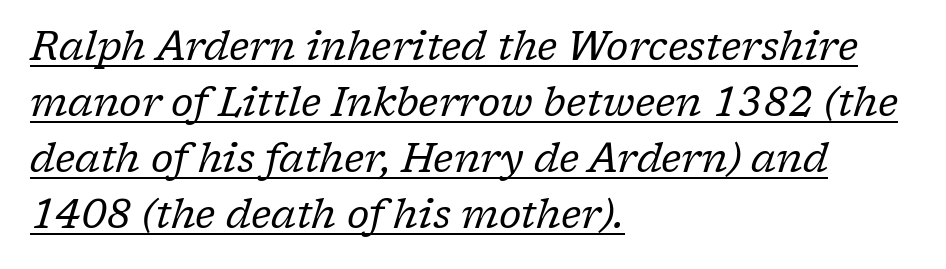
{"serif": "yes", "italic": "yes", "lean": "right", "slant_degrees": 17, "bold": "no", "weight": "regular", "width": "normal", "stroke_contrast": "low", "x_height": "medium", "monospaced": "no", "underline": "yes", "align": "left", "line_spacing": "normal", "line_spacing_ratio": 1.4, "letter_spacing": "normal", "letter_spacing_em": 0.0, "glyph_px": 40}
